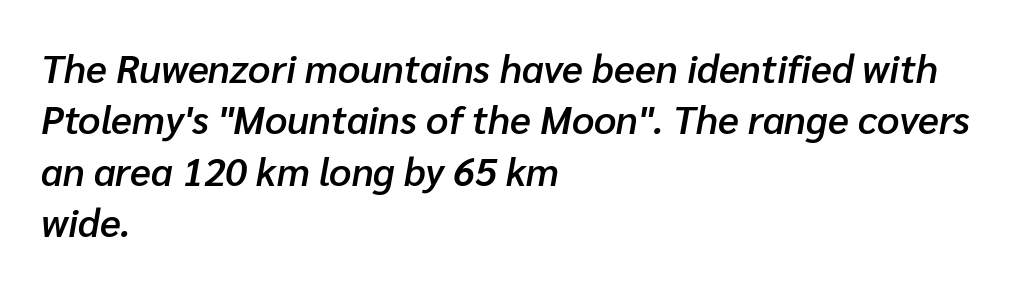
Q: Is the text bold? A: Semi-bold.
Q: Is the text italic (slanted)? A: Yes, it leans right by about 10 degrees.
Q: Is the text underlined? A: No.
Q: How is the paragraph aligned? A: Left-aligned.
Q: Is the spacing between letters normal or unusually wide? A: Normal.
Q: Is the spacing between lines tight, normal or loose? A: Normal.
Q: Width (condensed, normal, or wide)? A: Normal.
Q: Stroke contrast? A: Low.
Q: x-height? A: Medium.
Q: Monospaced? A: No.
